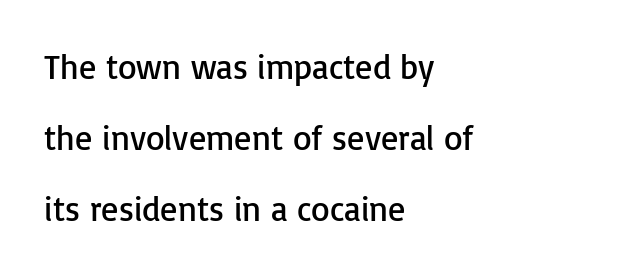
Leftover space on each line is placed entirely after the last word. The axis of the letterforms is exactly vertical. The face used here is proportionally spaced, like ordinary book or web type. Successive baselines arrive slowly, with a big drop between each. The horizontal fit of the characters is conventional and even.
